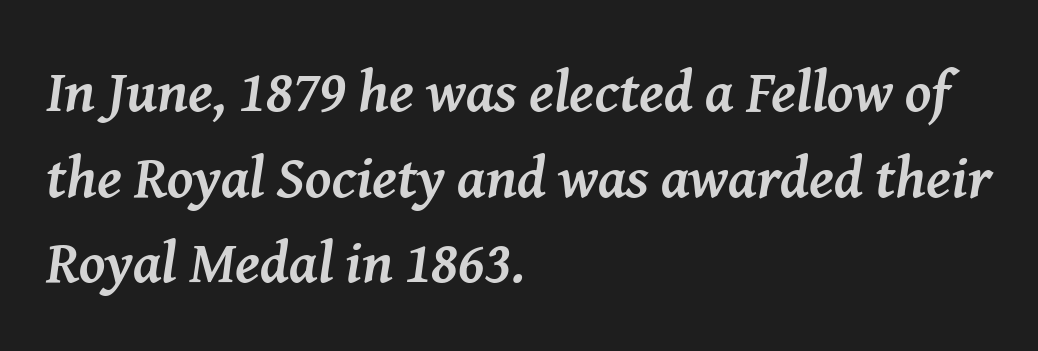
Reading down the column, the eye jumps a familiar distance to each next line. Underlining? Definitely not there. Is the type slanted? Yes — the strokes lean at a clear angle. The glyphs have the mass of a bold cut. Look at the bottom of the vertical strokes: they flare into serifs here. Looks like regular typesetting: each glyph gets only the width it needs.
